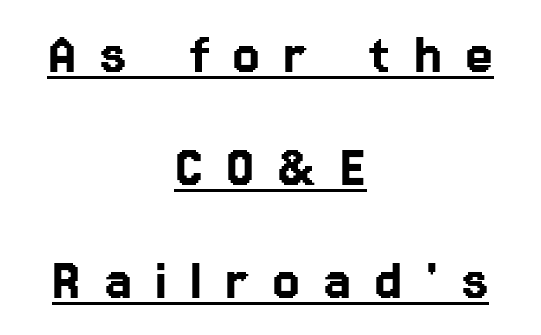
Which margin do the lines hug? Neither — every line sits in the middle. The words here are underlined. Ordinary non-slanted type is in use. Think of a printed novel: that variable character pitch is what you see here. Are there feet on the stems? There aren't — it's a sans.
